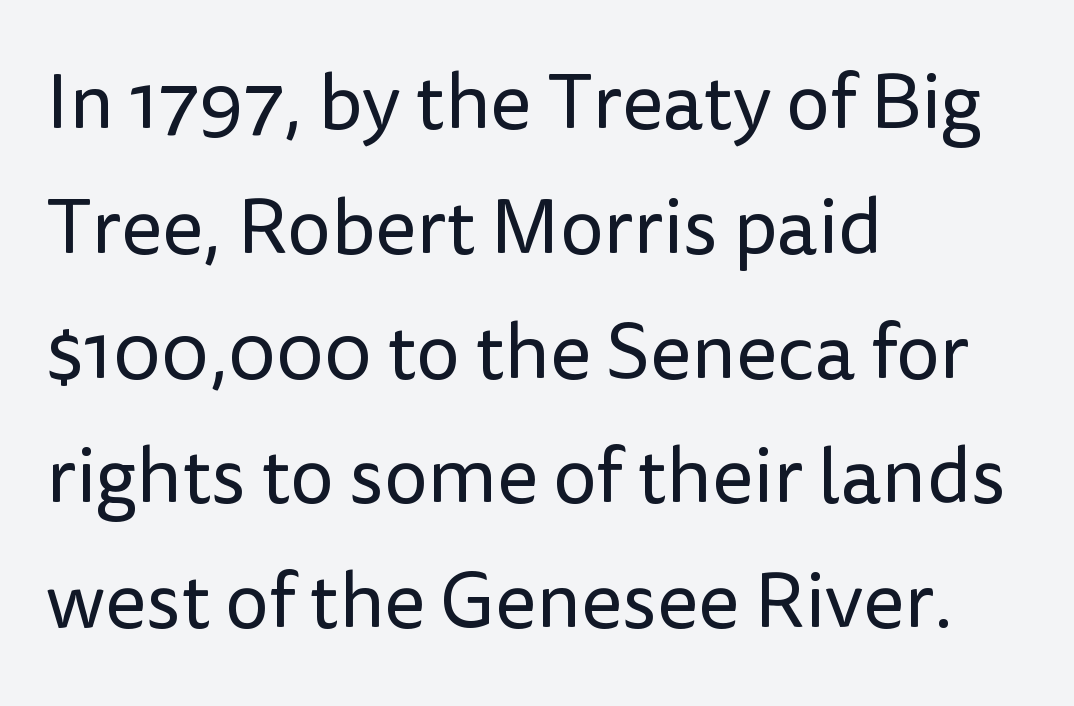
{"serif": "no", "italic": "no", "bold": "no", "weight": "regular", "width": "normal", "stroke_contrast": "low", "x_height": "medium", "monospaced": "no", "underline": "no", "align": "left", "line_spacing": "normal", "line_spacing_ratio": 1.6, "letter_spacing": "normal", "letter_spacing_em": 0.0, "glyph_px": 78}
